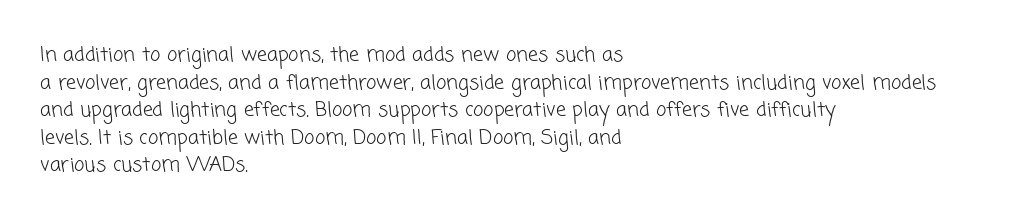
The image shows 20 px text type; set left-aligned, normal line spacing (1.38x), normal letter spacing, not underlined.
